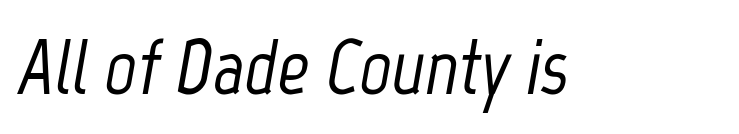
Q: Is the text italic (slanted)? A: Yes, it leans right by about 12 degrees.
Q: Is the text underlined? A: No.
Q: Is the spacing between letters normal or unusually wide? A: Normal.
Q: Width (condensed, normal, or wide)? A: Condensed.
Q: Stroke contrast? A: Low.
Q: x-height? A: Medium.
Q: Monospaced? A: No.
